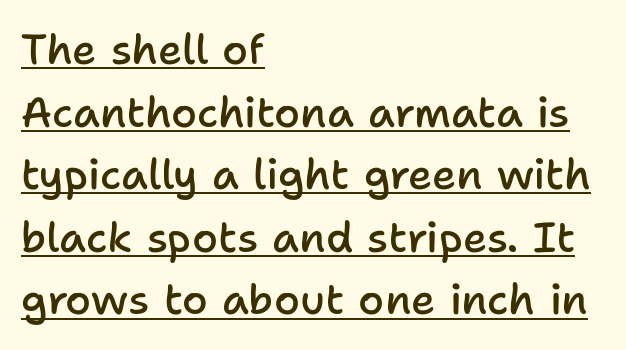
Letter spacing: default. As a designer I'd log this as weight 600, semibold. The paragraph shown leans on its left margin. Students, observe: this is what conventionally led text looks like.
